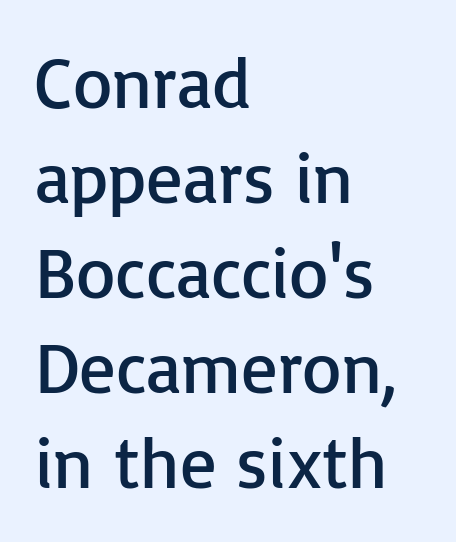
Q: Is the text bold? A: No.
Q: Is the text italic (slanted)? A: No, it is upright.
Q: Is the typeface a serif or a sans-serif typeface? A: Sans-serif.
Q: Is the text underlined? A: No.
Q: How is the paragraph aligned? A: Left-aligned.
Q: Is the spacing between letters normal or unusually wide? A: Normal.
Q: Is the spacing between lines tight, normal or loose? A: Normal.
Q: Width (condensed, normal, or wide)? A: Normal.
Q: Stroke contrast? A: Low.
Q: x-height? A: Medium.
Q: Monospaced? A: No.
